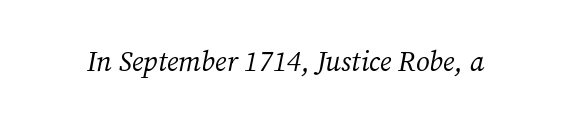
Q: Is the text bold? A: No.
Q: Is the text italic (slanted)? A: Yes, it leans right by about 12 degrees.
Q: Is the typeface a serif or a sans-serif typeface? A: Serif.
Q: Is the text underlined? A: No.
Q: Is the spacing between letters normal or unusually wide? A: Normal.
Q: Width (condensed, normal, or wide)? A: Normal.
Q: Stroke contrast? A: Medium.
Q: x-height? A: Medium.
Q: Monospaced? A: No.
